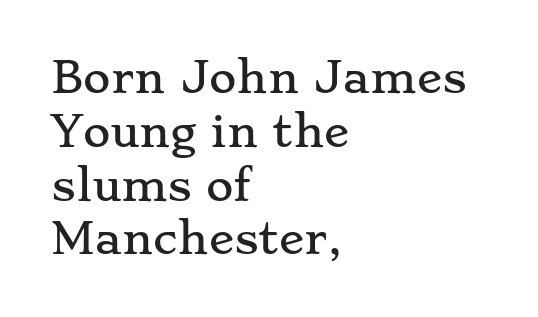
The letters sit at their default tracking, neither squeezed nor spread. The typography opts for an upright posture over an oblique one. Spacing verdict: proportional, widths tailored to each character. Regarding serifs, this sample has them. Leftover space on each line is placed entirely after the last word.
